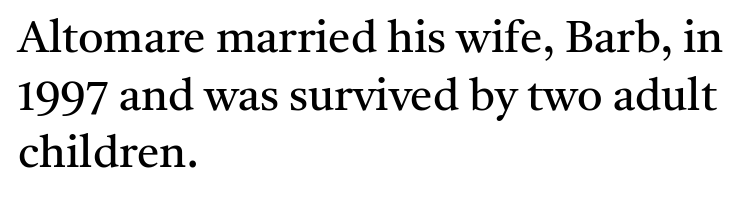
Nothing heavy about these letters — not bold at all. What kind of face is this? One with serifs. The letters advance in unequal steps, a hallmark of proportional type. Nobody drew a line under any word here.
